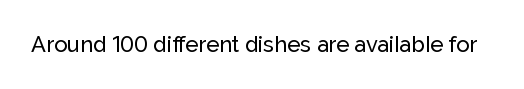
The image shows 22 px text type, upright; set normal letter spacing, not underlined.
